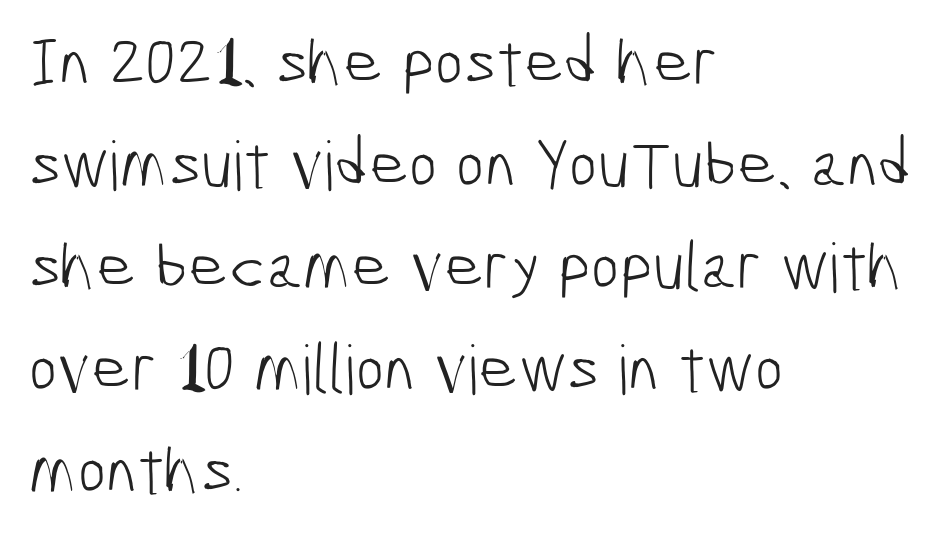
{"serif": "no", "bold": "no", "weight": "light", "width": "condensed", "stroke_contrast": "low", "x_height": "medium", "monospaced": "no", "underline": "no", "align": "left", "line_spacing": "normal", "line_spacing_ratio": 1.5, "letter_spacing": "normal", "letter_spacing_em": 0.0, "glyph_px": 68}
